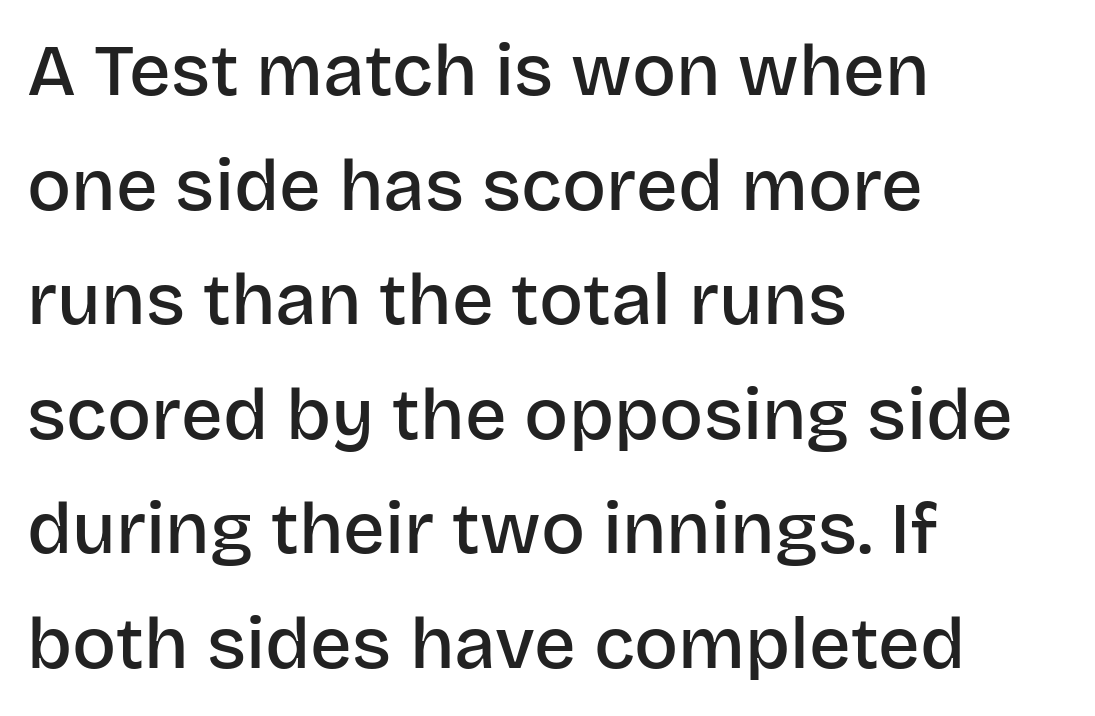
The image shows 73 px semibold sans-serif type, upright; set left-aligned, normal line spacing (1.57x), normal letter spacing, not underlined; low stroke contrast and a large x-height.
